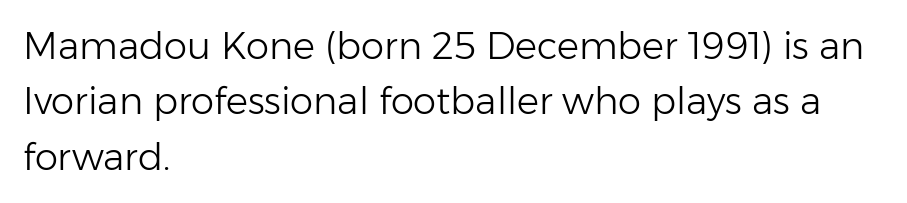
Q: Is the text bold? A: No.
Q: Is the text italic (slanted)? A: No, it is upright.
Q: Is the typeface a serif or a sans-serif typeface? A: Sans-serif.
Q: Is the text underlined? A: No.
Q: How is the paragraph aligned? A: Left-aligned.
Q: Is the spacing between letters normal or unusually wide? A: Normal.
Q: Is the spacing between lines tight, normal or loose? A: Normal.
Q: Width (condensed, normal, or wide)? A: Normal.
Q: Stroke contrast? A: Low.
Q: x-height? A: Medium.
Q: Monospaced? A: No.
